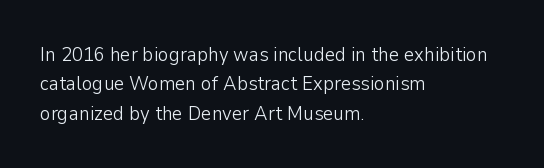
The image shows 20 px text type, upright; set left-aligned, normal line spacing (1.47x), normal letter spacing, not underlined.
